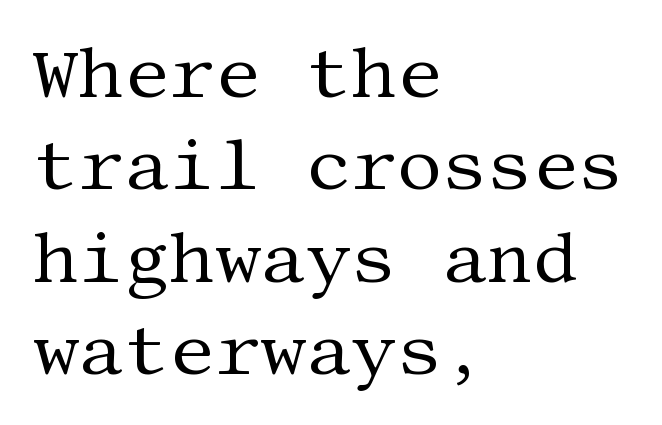
It's the straight-up-and-down kind of type. Words float on clear page, feet unadorned. Summary of weight: not heavy and not bold. The compositor pushed each line to the left boundary.
